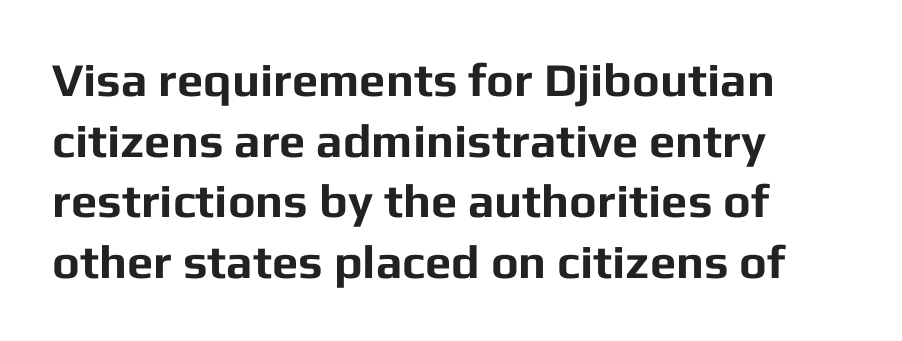
Q: Is the text bold? A: Yes.
Q: Is the text italic (slanted)? A: No, it is upright.
Q: Is the typeface a serif or a sans-serif typeface? A: Sans-serif.
Q: Is the text underlined? A: No.
Q: How is the paragraph aligned? A: Left-aligned.
Q: Is the spacing between letters normal or unusually wide? A: Normal.
Q: Is the spacing between lines tight, normal or loose? A: Normal.
Q: Width (condensed, normal, or wide)? A: Normal.
Q: Stroke contrast? A: Low.
Q: x-height? A: Medium.
Q: Monospaced? A: No.
